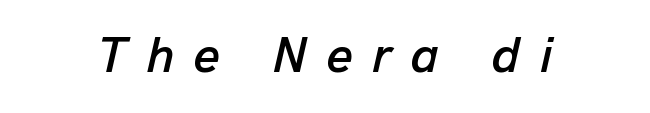
The image shows 50 px text type, italic (leaning right); set unusually wide letter spacing (+0.39 em), not underlined; low stroke contrast and a medium x-height.
